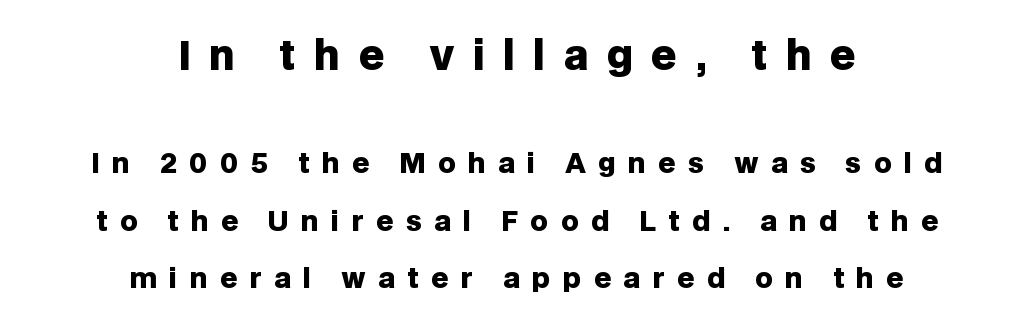
Q: Is the text bold? A: Yes.
Q: Is the text italic (slanted)? A: No, it is upright.
Q: Is the typeface a serif or a sans-serif typeface? A: Sans-serif.
Q: Is the text underlined? A: No.
Q: How is the paragraph aligned? A: Centered.
Q: Is the spacing between letters normal or unusually wide? A: Unusually wide.
Q: Is the spacing between lines tight, normal or loose? A: Loose.
Q: Which block of text is set in a larger size, the first (top) or the second (bottom)? A: The first (top) one.
Q: Width (condensed, normal, or wide)? A: Normal.
Q: Stroke contrast? A: Low.
Q: x-height? A: Large.
Q: Monospaced? A: No.
